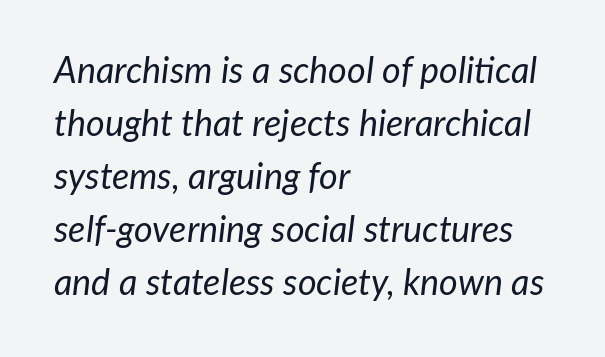
Q: Is the text bold? A: No.
Q: Is the text italic (slanted)? A: Yes, it leans right by about 7 degrees.
Q: Is the text underlined? A: No.
Q: How is the paragraph aligned? A: Left-aligned.
Q: Is the spacing between letters normal or unusually wide? A: Normal.
Q: Is the spacing between lines tight, normal or loose? A: Normal.
Q: Width (condensed, normal, or wide)? A: Normal.
Q: Stroke contrast? A: Low.
Q: x-height? A: Medium.
Q: Monospaced? A: No.
